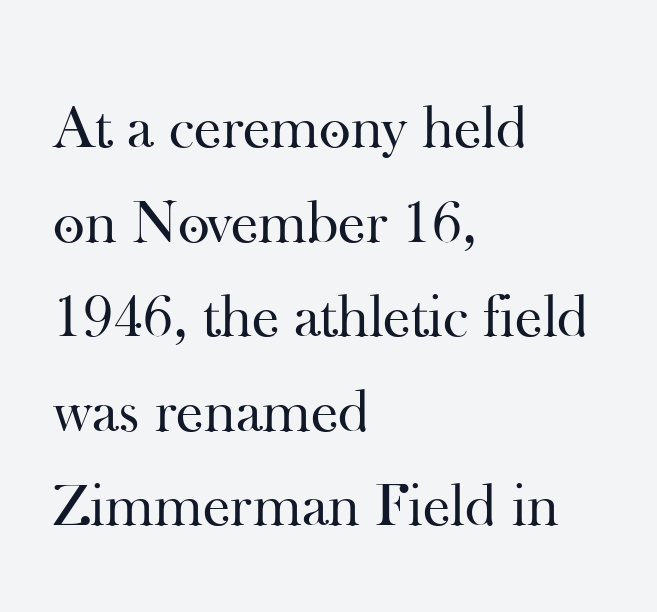
{"serif": "yes", "italic": "no", "bold": "no", "weight": "regular", "width": "normal", "stroke_contrast": "high", "x_height": "small", "monospaced": "no", "underline": "no", "align": "left", "line_spacing": "normal", "line_spacing_ratio": 1.55, "letter_spacing": "normal", "letter_spacing_em": 0.0, "glyph_px": 61}
